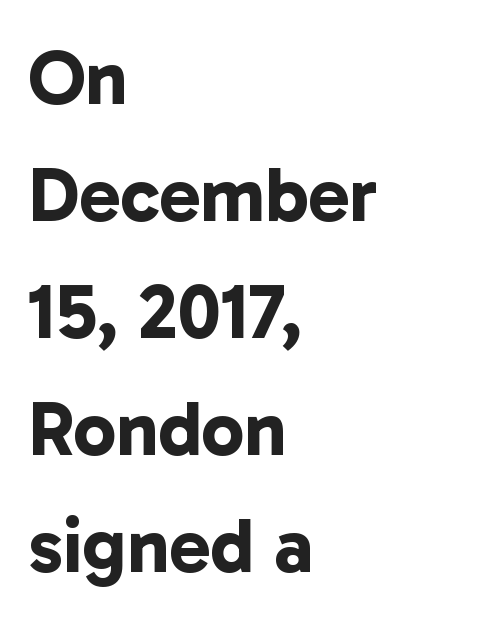
The image shows 77 px bold sans-serif type; set left-aligned, normal line spacing (1.52x), normal letter spacing, not underlined; low stroke contrast and a medium x-height.
